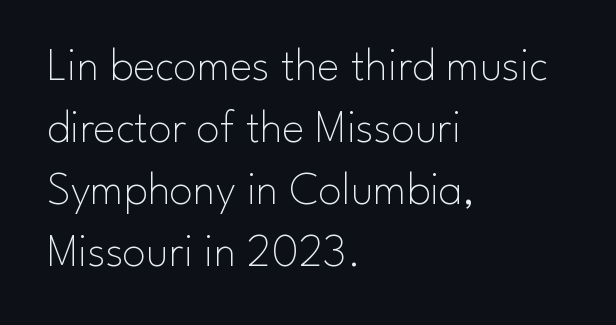
The face used here is rendered with its standard letterfit. When letters stand straight like this, we call the style roman or upright. Weight class: somewhere from thin through regular. Horizontal alignment here is leftward, the default for most running prose. Note the varied advance widths — an 'i' is clearly narrower than an 'm'.
